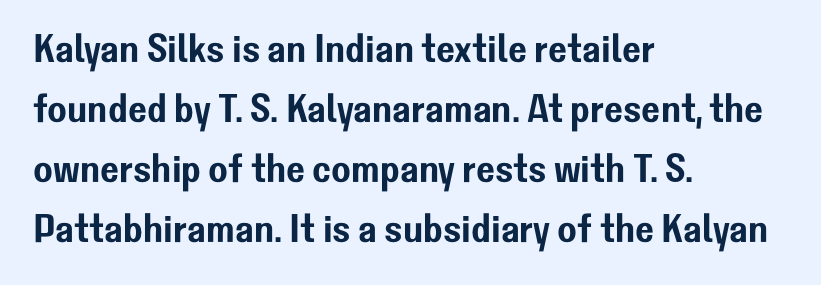
{"serif": "no", "italic": "no", "width": "normal", "stroke_contrast": "low", "x_height": "medium", "monospaced": "no", "underline": "no", "align": "left", "line_spacing": "normal", "line_spacing_ratio": 1.5, "letter_spacing": "normal", "letter_spacing_em": 0.0, "glyph_px": 40}
